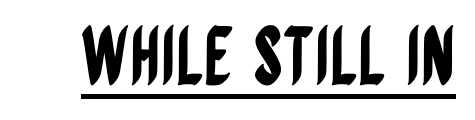
{"serif": "no", "italic": "no", "width": "condensed", "stroke_contrast": "low", "x_height": "large", "monospaced": "no", "underline": "yes", "letter_spacing": "normal", "letter_spacing_em": 0.0, "glyph_px": 79}
